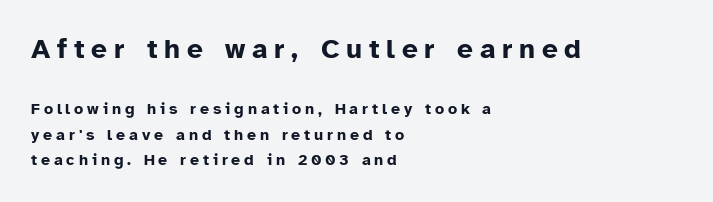
{"serif": "no", "italic": "no", "bold": "yes", "weight": "bold", "width": "normal", "stroke_contrast": "low", "x_height": "medium", "monospaced": "no", "underline": "no", "align": "left", "line_spacing": "normal", "line_spacing_ratio": 1.6, "letter_spacing": "wide", "letter_spacing_em": 0.24, "larger_block": "first", "size_ratio": 1.75, "glyph_px": 28}
